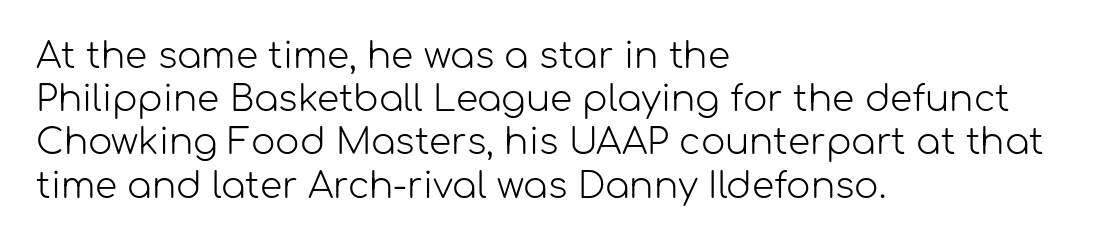
Q: Is the text bold? A: No.
Q: Is the text italic (slanted)? A: No, it is upright.
Q: Is the typeface a serif or a sans-serif typeface? A: Sans-serif.
Q: Is the text underlined? A: No.
Q: How is the paragraph aligned? A: Left-aligned.
Q: Is the spacing between letters normal or unusually wide? A: Normal.
Q: Width (condensed, normal, or wide)? A: Normal.
Q: Stroke contrast? A: Low.
Q: x-height? A: Medium.
Q: Monospaced? A: No.
